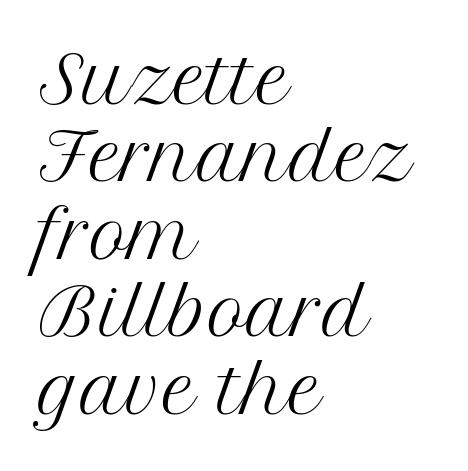
The image shows 64 px regular-weight type; set left-aligned, line spacing 1.21x, normal letter spacing, not underlined; medium stroke contrast and a medium x-height.
